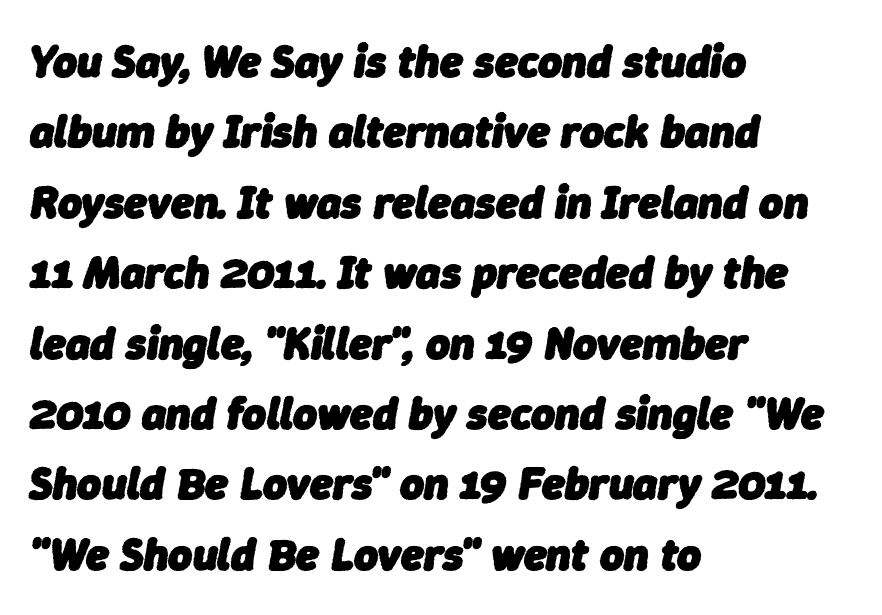
Baseline-to-baseline distance is the conventional proportion of letter height. Here the designer chose a conventional face with non-uniform glyph widths. Compared with typical body copy, the letter spacing here is the same. In CSS terms this would be text-align: left.
